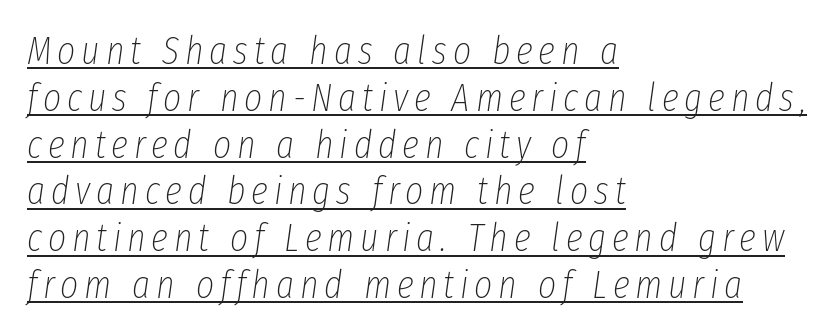
A rule runs beneath these lines of type. The typography opts for an oblique posture over an upright one. Is this a fixed-width face? No — the glyphs have proportional, varying widths. These lines are set flush left with a ragged right edge. Think standard paragraph weight, or any step lighter than that.
